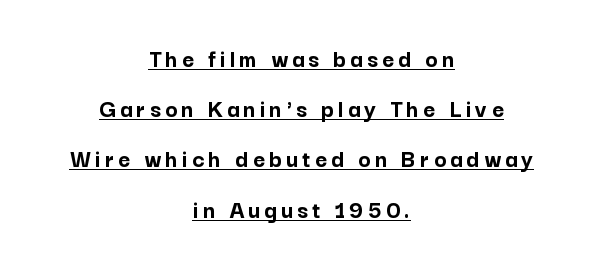
Compared with an ordinary text face, these strokes are far heavier — a full bold. Line starts and ends both wander, symmetrically. The vertical gap from one line to the next is large. Characters remain perfectly vertical along every line. The words here are underlined.
